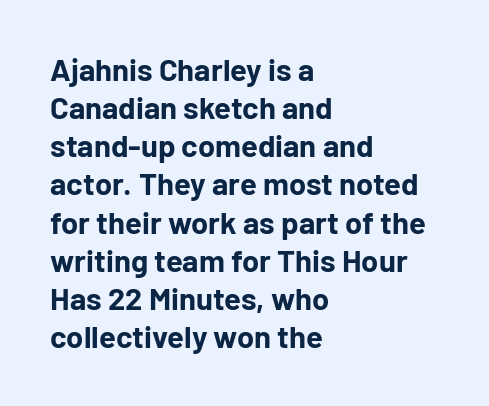
Q: Is the text bold? A: Yes.
Q: Is the text italic (slanted)? A: No, it is upright.
Q: Is the typeface a serif or a sans-serif typeface? A: Sans-serif.
Q: Is the text underlined? A: No.
Q: How is the paragraph aligned? A: Left-aligned.
Q: Is the spacing between letters normal or unusually wide? A: Normal.
Q: Width (condensed, normal, or wide)? A: Normal.
Q: Stroke contrast? A: Low.
Q: x-height? A: Medium.
Q: Monospaced? A: No.
